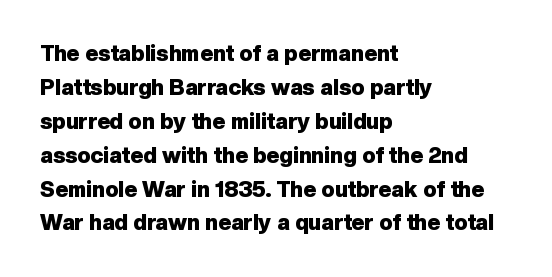
The image shows 22 px bold type, upright; set left-aligned, normal line spacing (1.54x), normal letter spacing, not underlined.
